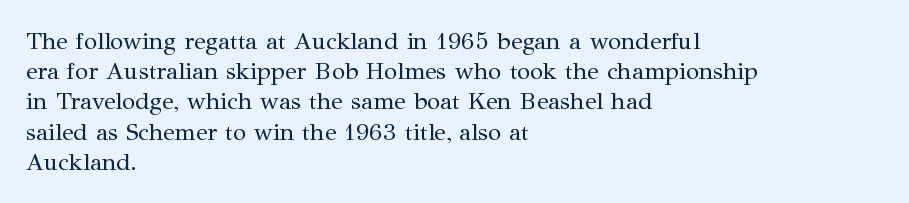
Q: Is the text bold? A: No.
Q: Is the text italic (slanted)? A: No, it is upright.
Q: Is the text underlined? A: No.
Q: How is the paragraph aligned? A: Left-aligned.
Q: Is the spacing between letters normal or unusually wide? A: Normal.
Q: Is the spacing between lines tight, normal or loose? A: Normal.
